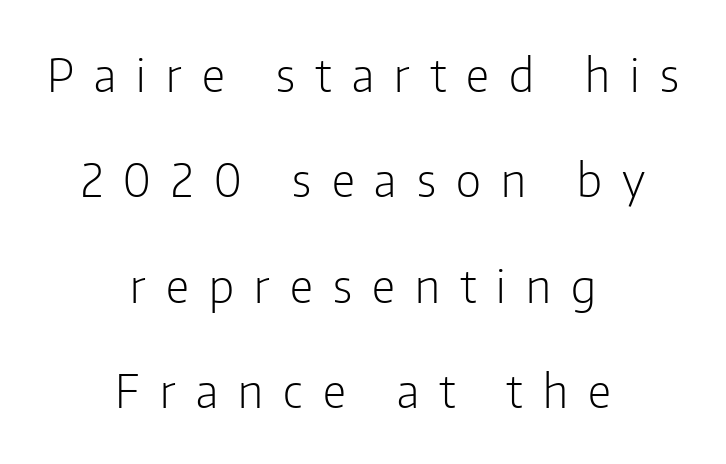
{"serif": "no", "italic": "no", "bold": "no", "weight": "light", "width": "condensed", "stroke_contrast": "low", "x_height": "medium", "monospaced": "no", "underline": "no", "align": "center", "line_spacing": "loose", "line_spacing_ratio": 2.29, "letter_spacing": "wide", "letter_spacing_em": 0.44, "glyph_px": 46}
